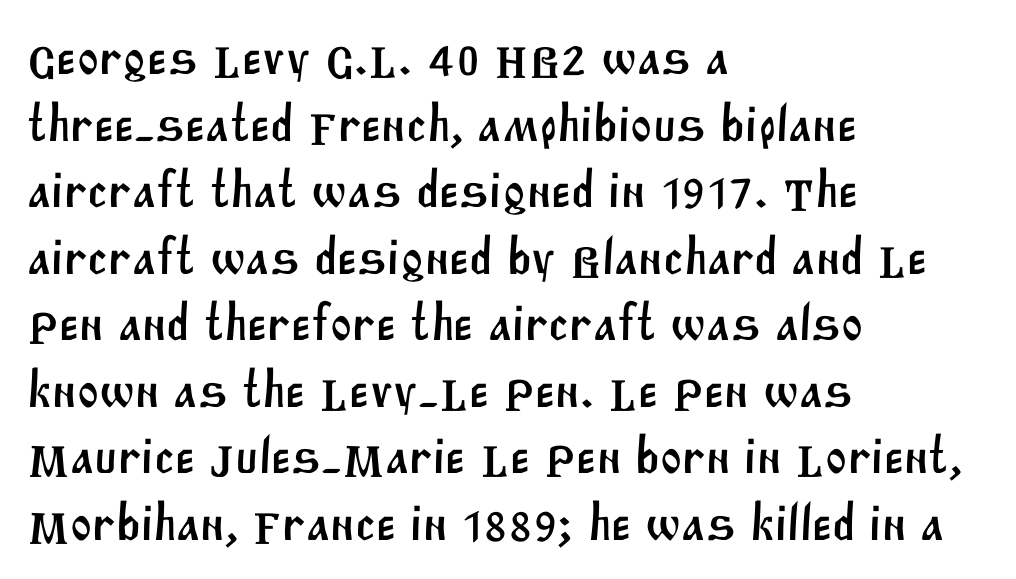
{"serif": "no", "width": "normal", "stroke_contrast": "medium", "x_height": "large", "monospaced": "no", "underline": "no", "align": "left", "line_spacing": "normal", "line_spacing_ratio": 1.28, "letter_spacing": "normal", "letter_spacing_em": 0.0, "glyph_px": 52}
